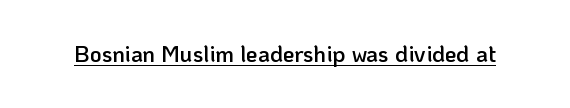
{"italic": "no", "bold": "semi", "underline": "yes", "letter_spacing": "normal", "letter_spacing_em": 0.0, "glyph_px": 23}
